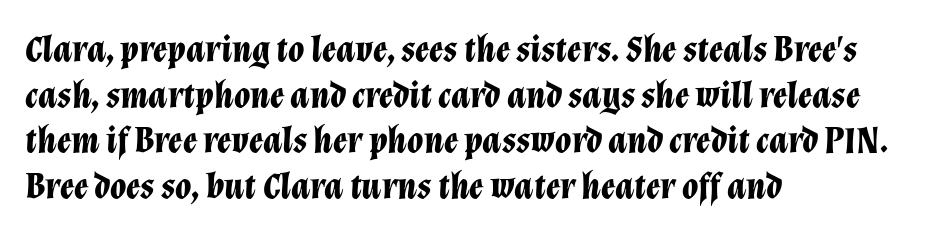
The image shows 37 px bold type, italic (leaning right); set left-aligned, line spacing 1.23x, normal letter spacing, not underlined; low stroke contrast and a medium x-height.
